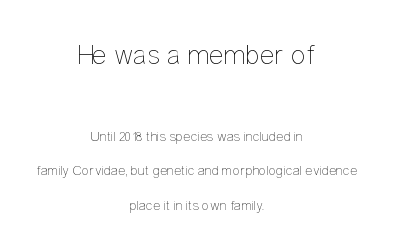
{"italic": "no", "bold": "no", "weight": "thin", "width": "condensed", "stroke_contrast": "low", "x_height": "medium", "monospaced": "no", "underline": "no", "align": "center", "line_spacing": "loose", "line_spacing_ratio": 2.47, "letter_spacing": "normal", "letter_spacing_em": 0.0, "larger_block": "first", "size_ratio": 2.0, "glyph_px": 28}
